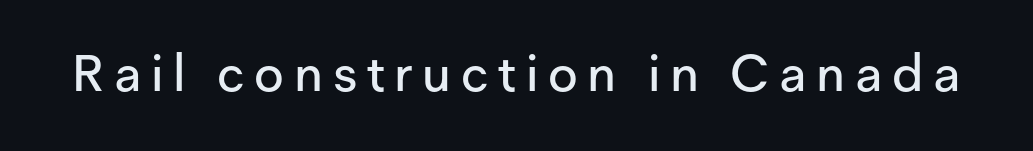
You could not count columns in this text — the font is proportionally spaced. Unmarked baselines from the first word to the last. The type sits square on the baseline with zero lean. The letters carry no serifs — their stems end cleanly without finishing strokes.
